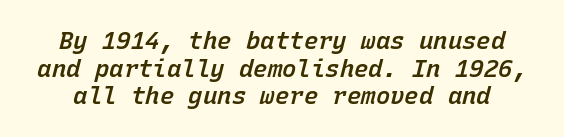
{"italic": "yes", "lean": "right", "slant_degrees": 15, "bold": "semi", "underline": "no", "line_spacing": "tight", "line_spacing_ratio": 1.15, "letter_spacing": "normal", "letter_spacing_em": 0.0, "glyph_px": 24}
